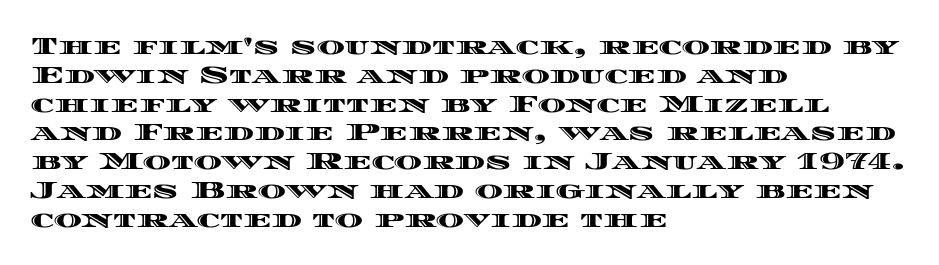
Q: Is the text italic (slanted)? A: No, it is upright.
Q: Is the text underlined? A: No.
Q: How is the paragraph aligned? A: Left-aligned.
Q: Is the spacing between letters normal or unusually wide? A: Normal.
